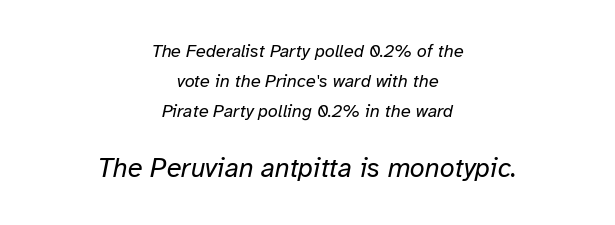
The image shows 27 px text type, italic (leaning right); set centered, normal line spacing (1.68x), normal letter spacing, not underlined; the second (bottom) block is 1.5x larger.
